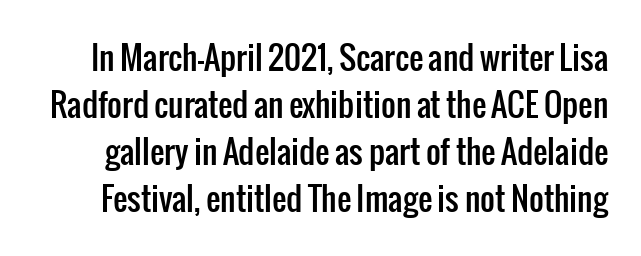
The image shows 32 px condensed sans-serif type, upright; set normal line spacing (1.47x), normal letter spacing, not underlined; low stroke contrast and a medium x-height.
